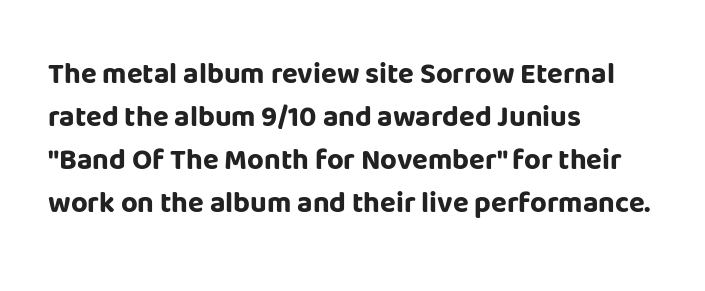
{"serif": "no", "italic": "no", "bold": "yes", "weight": "bold", "width": "normal", "stroke_contrast": "low", "x_height": "large", "monospaced": "no", "underline": "no", "align": "left", "line_spacing": "normal", "line_spacing_ratio": 1.48, "letter_spacing": "normal", "letter_spacing_em": 0.0, "glyph_px": 29}
